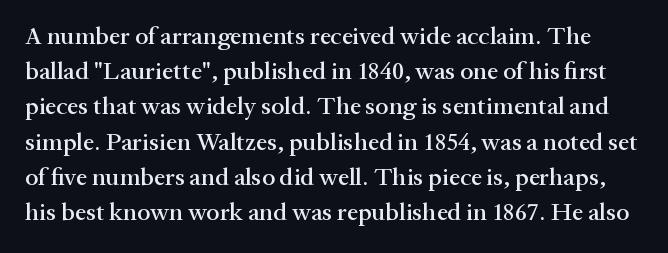
{"italic": "no", "underline": "no", "line_spacing": "normal", "line_spacing_ratio": 1.41, "letter_spacing": "normal", "letter_spacing_em": 0.0, "glyph_px": 25}
